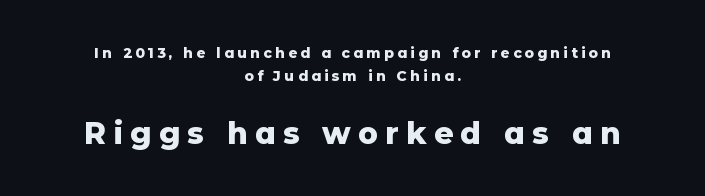
Q: Is the text bold? A: Yes.
Q: Is the text italic (slanted)? A: No, it is upright.
Q: Is the typeface a serif or a sans-serif typeface? A: Sans-serif.
Q: Is the text underlined? A: No.
Q: How is the paragraph aligned? A: Centered.
Q: Is the spacing between letters normal or unusually wide? A: Unusually wide.
Q: Is the spacing between lines tight, normal or loose? A: Normal.
Q: Which block of text is set in a larger size, the first (top) or the second (bottom)? A: The second (bottom) one.
Q: Width (condensed, normal, or wide)? A: Normal.
Q: Stroke contrast? A: Low.
Q: x-height? A: Medium.
Q: Monospaced? A: No.
